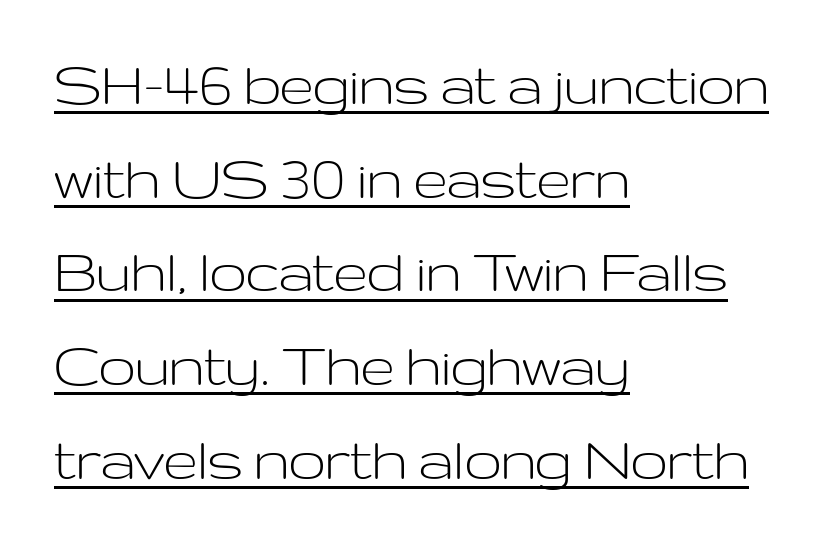
The characters display no serif detailing; their extremities are plain. Notice how a bar underscores the lettering throughout. A student would call this left alignment; a typographer would say flush left, rag right. Is this a fixed-width face? No — the glyphs have proportional, varying widths. Do the letters lean? They stand straight.
